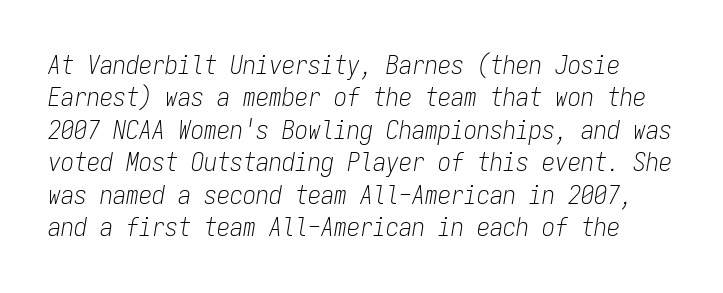
Think standard paragraph weight, or any step lighter than that. Quick note: interline space is typical. The baseline area is clear. Default kerning and tracking; the words read as compact shapes.
